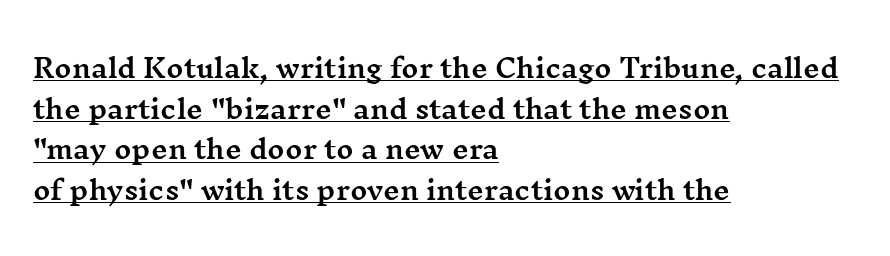
The passage shown is underscored from start to finish. The letters stand upright; this is a roman face. One glance says typical: line gaps are just what's usual. Each line starts at the same left margin while the right side varies. This sample uses plain, unmodified letter spacing.
